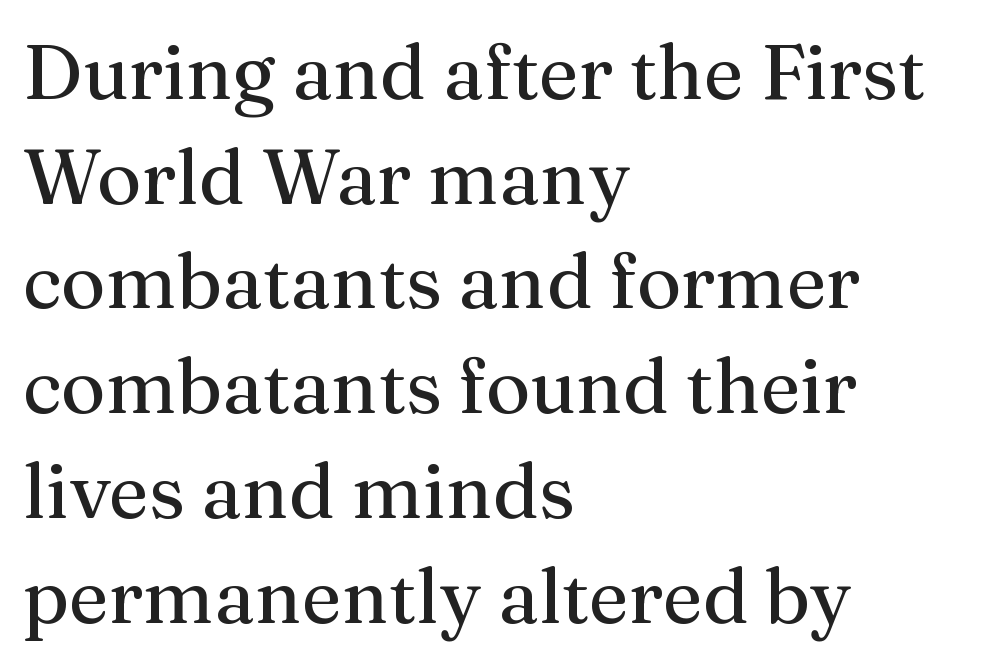
Q: Is the text bold? A: No.
Q: Is the text italic (slanted)? A: No, it is upright.
Q: Is the typeface a serif or a sans-serif typeface? A: Serif.
Q: Is the text underlined? A: No.
Q: How is the paragraph aligned? A: Left-aligned.
Q: Is the spacing between letters normal or unusually wide? A: Normal.
Q: Is the spacing between lines tight, normal or loose? A: Normal.
Q: Width (condensed, normal, or wide)? A: Normal.
Q: Stroke contrast? A: Medium.
Q: x-height? A: Medium.
Q: Monospaced? A: No.
